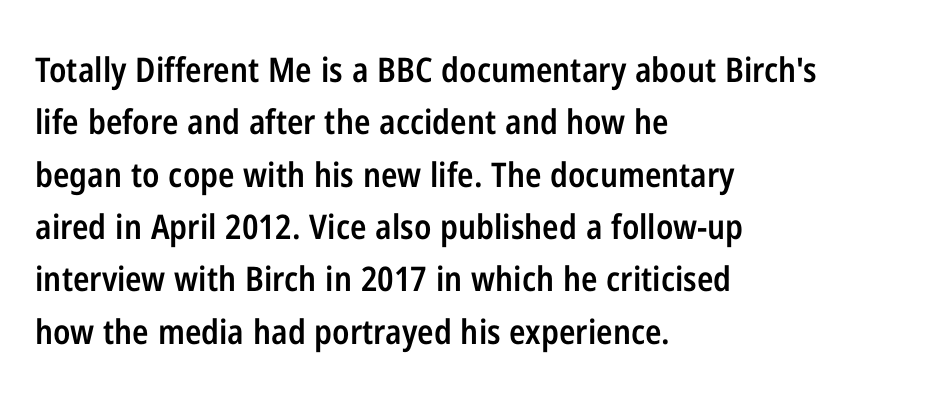
The image shows 34 px semibold, condensed sans-serif type, upright; set left-aligned, normal line spacing (1.54x), normal letter spacing, not underlined; low stroke contrast and a medium x-height.
